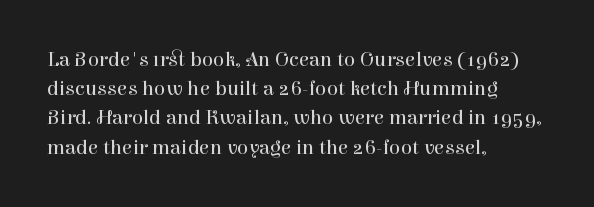
The image shows 21 px text type, upright; set left-aligned, normal line spacing (1.39x), normal letter spacing, not underlined.
